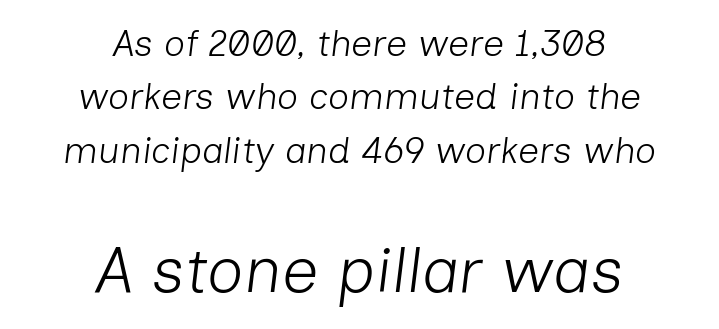
Centered paragraph, ragged on both sides. Here the second block reads like a headline and the first like body copy. Letter spacing: default. Weight: not bold — regular or lighter. Spacing verdict: proportional, widths tailored to each character.
